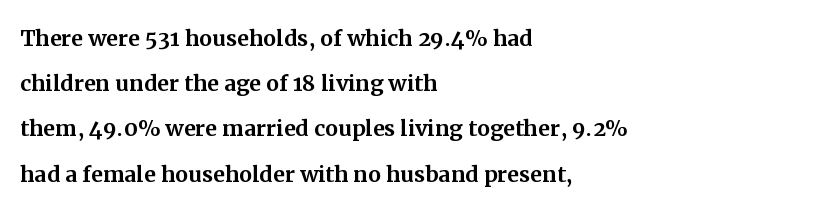
{"serif": "yes", "italic": "no", "width": "normal", "stroke_contrast": "medium", "x_height": "medium", "monospaced": "no", "underline": "no", "align": "left", "line_spacing": "normal", "line_spacing_ratio": 1.56, "letter_spacing": "normal", "letter_spacing_em": 0.0, "glyph_px": 29}
